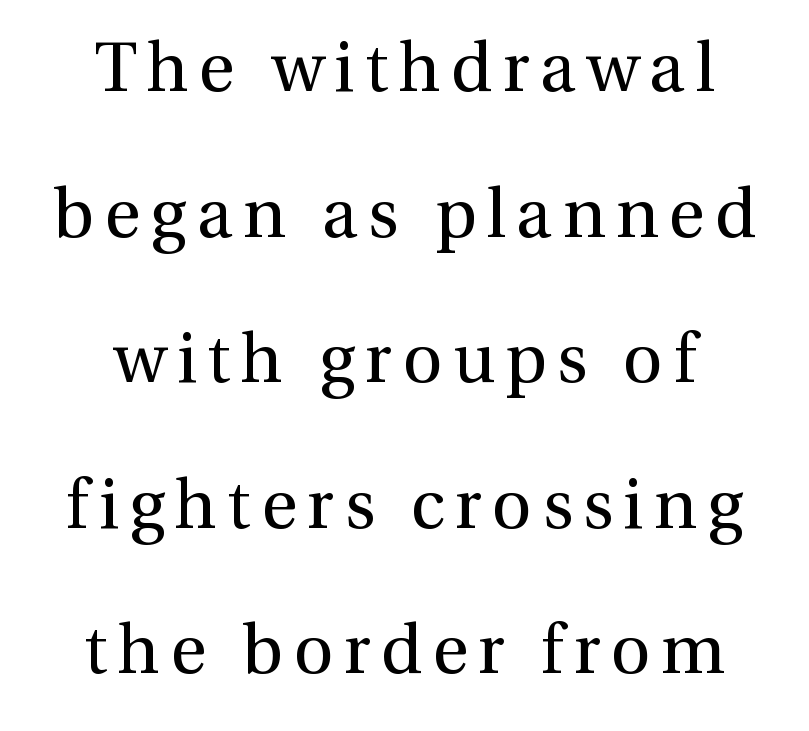
Q: Is the text bold? A: No.
Q: Is the text italic (slanted)? A: No, it is upright.
Q: Is the typeface a serif or a sans-serif typeface? A: Serif.
Q: Is the text underlined? A: No.
Q: How is the paragraph aligned? A: Centered.
Q: Is the spacing between lines tight, normal or loose? A: Loose.
Q: Width (condensed, normal, or wide)? A: Normal.
Q: Stroke contrast? A: Medium.
Q: x-height? A: Medium.
Q: Monospaced? A: No.
